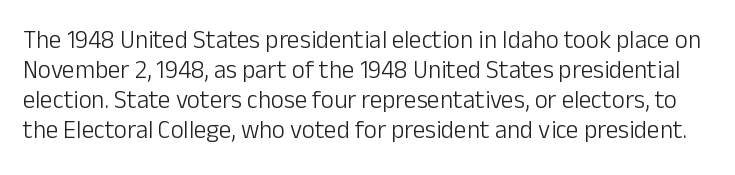
Q: Is the text bold? A: No.
Q: Is the text italic (slanted)? A: No, it is upright.
Q: Is the text underlined? A: No.
Q: Is the spacing between letters normal or unusually wide? A: Normal.
